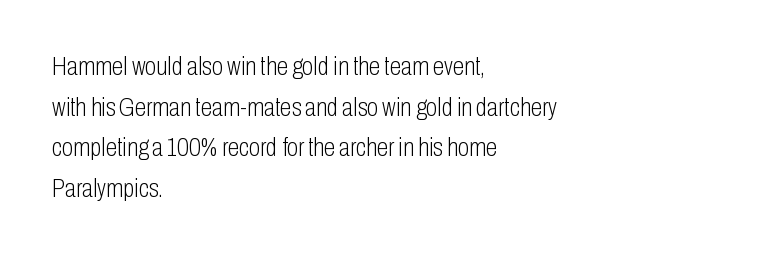
{"italic": "no", "bold": "no", "underline": "no", "align": "left", "line_spacing": "normal", "line_spacing_ratio": 1.56, "letter_spacing": "normal", "letter_spacing_em": 0.0, "glyph_px": 26}
